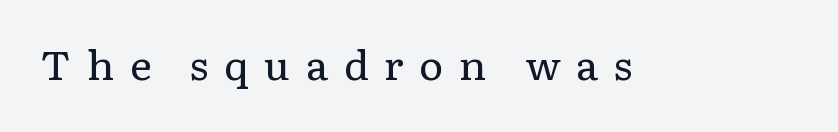
This rendering widens character spacing well past its baseline value. These lines were composed using upright roman letters. Proportional: the letters do not fall into vertical columns. Is this a heavy cut? Hardly; it is regular or lighter. Unlike a clean sans, this face finishes its strokes with serifs. Descenders are the only things crossing below the line.
